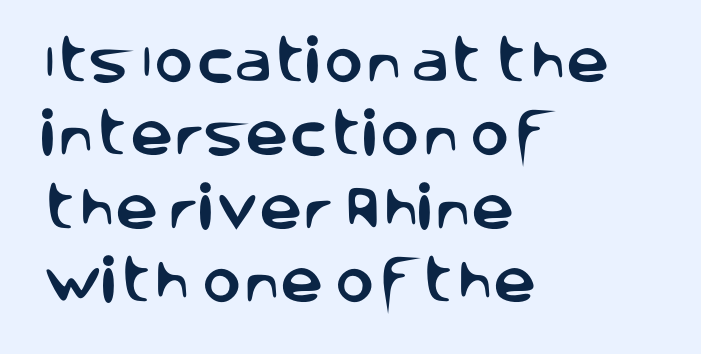
{"serif": "no", "italic": "no", "width": "normal", "stroke_contrast": "low", "x_height": "large", "monospaced": "no", "underline": "no", "align": "left", "line_spacing": "normal", "line_spacing_ratio": 1.53, "letter_spacing": "normal", "letter_spacing_em": 0.0, "glyph_px": 48}
